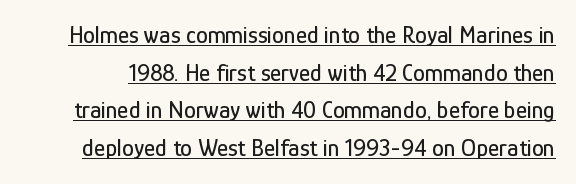
Q: Is the text italic (slanted)? A: No, it is upright.
Q: Is the text underlined? A: Yes.
Q: Is the spacing between letters normal or unusually wide? A: Normal.
Q: Is the spacing between lines tight, normal or loose? A: Normal.
